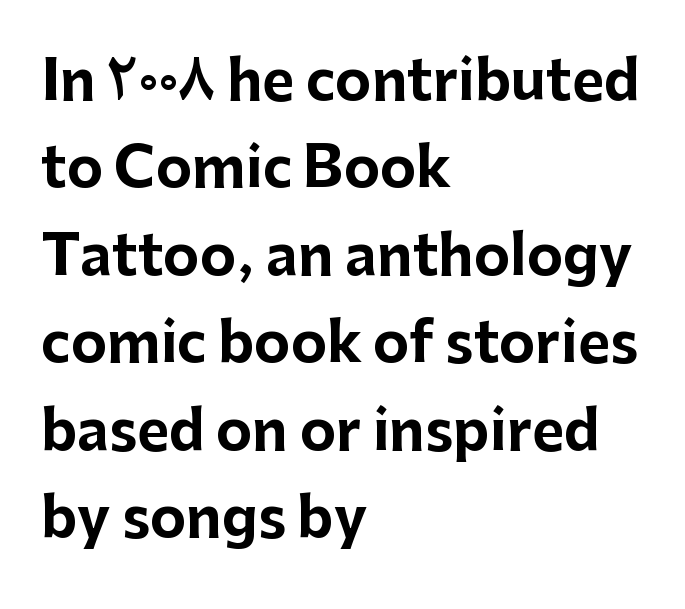
{"serif": "no", "italic": "no", "bold": "yes", "weight": "bold", "width": "normal", "stroke_contrast": "low", "x_height": "medium", "monospaced": "no", "underline": "no", "align": "left", "line_spacing": "normal", "line_spacing_ratio": 1.59, "letter_spacing": "normal", "letter_spacing_em": 0.0, "glyph_px": 55}
